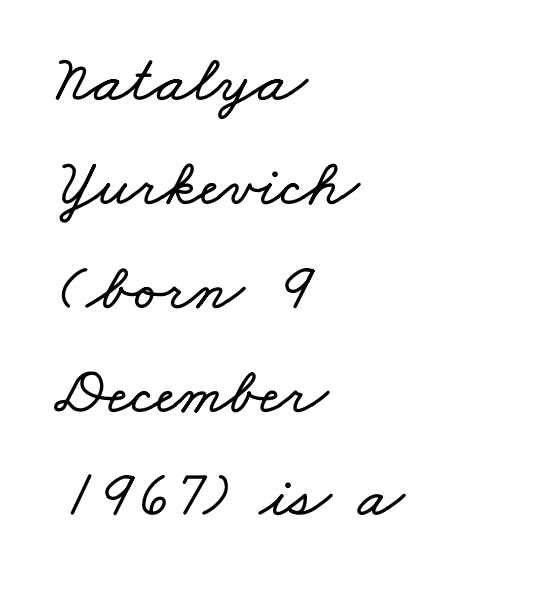
{"width": "wide", "stroke_contrast": "low", "x_height": "small", "monospaced": "no", "underline": "no", "align": "left", "line_spacing": "normal", "line_spacing_ratio": 1.55, "letter_spacing": "normal", "letter_spacing_em": 0.0, "glyph_px": 67}
